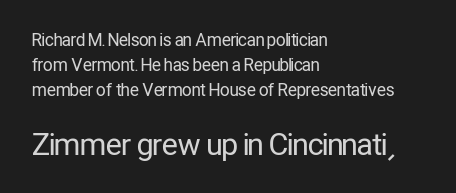
Caption: face not bold, strokes unweighted. If you drew a line through each stem, it would be perfectly vertical. Letterform terminals end flat and unadorned throughout the passage. Nothing unusual about the tracking: characters are spaced as the font intends. Normally led — the rows are evenly, conventionally spaced. Note the varied advance widths — an 'i' is clearly narrower than an 'm'.
